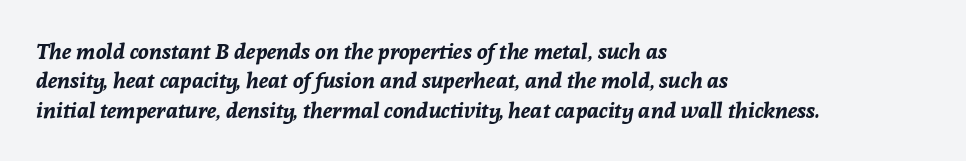
These lines stack with their left ends in a neat column. The axis of the letterforms is tilted away from vertical. This rendering features lettering with no underline. Tracking here is standard; glyphs follow each other at the usual distance.
